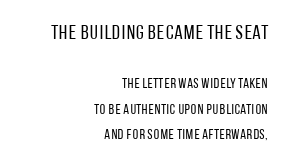
Q: Is the text bold? A: No.
Q: Is the text italic (slanted)? A: No, it is upright.
Q: Is the text underlined? A: No.
Q: How is the paragraph aligned? A: Right-aligned.
Q: Is the spacing between letters normal or unusually wide? A: Normal.
Q: Which block of text is set in a larger size, the first (top) or the second (bottom)? A: The first (top) one.
